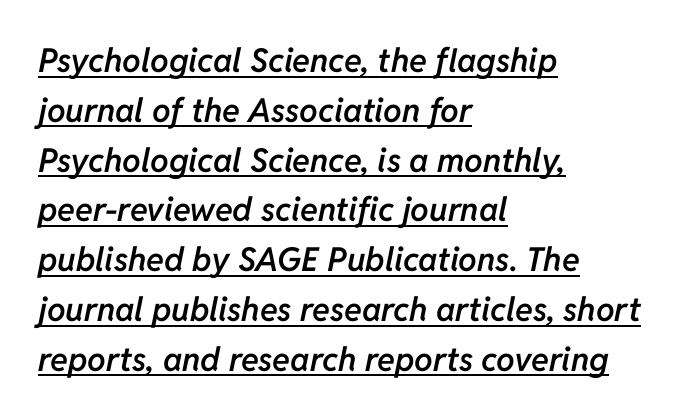
{"italic": "yes", "lean": "right", "slant_degrees": 11, "bold": "semi", "weight": "semibold", "width": "normal", "stroke_contrast": "low", "x_height": "medium", "monospaced": "no", "underline": "yes", "align": "left", "line_spacing": "normal", "line_spacing_ratio": 1.51, "letter_spacing": "normal", "letter_spacing_em": 0.0, "glyph_px": 33}
